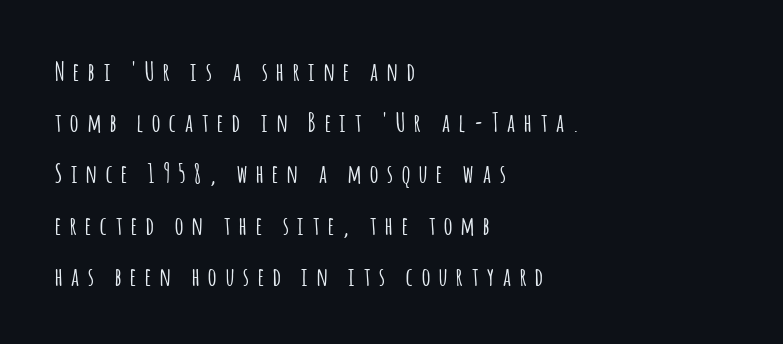
{"italic": "no", "underline": "no", "align": "left", "line_spacing": "loose", "line_spacing_ratio": 1.97, "letter_spacing": "wide", "letter_spacing_em": 0.35, "glyph_px": 26}
